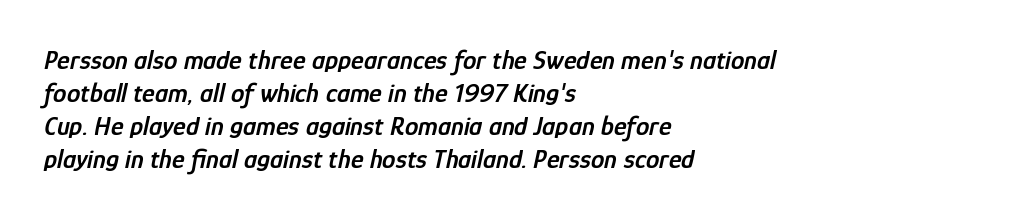
These lines were composed using italics. The strokes are fattened partway — semibold, not bold. Each row of text sits above clean, open space. The setting favours the left margin, as ordinary paragraphs usually do. These lines keep a tight, regular rhythm from letter to letter.
